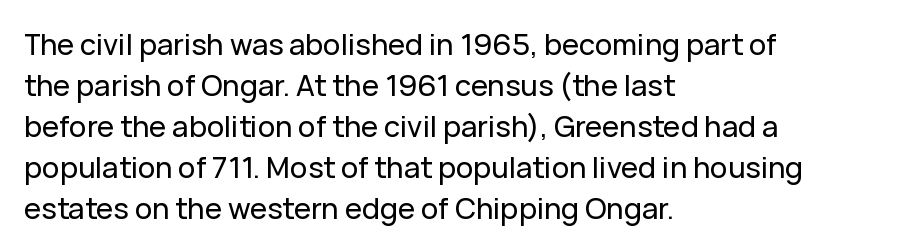
The image shows 29 px sans-serif type, upright; set left-aligned, normal line spacing (1.41x), normal letter spacing, not underlined; low stroke contrast and a medium x-height.
